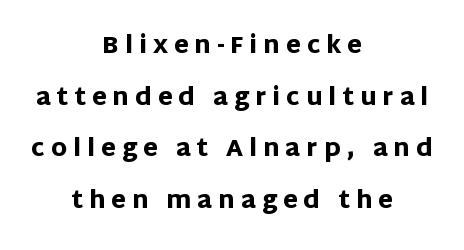
Q: Is the text bold? A: Yes.
Q: Is the text italic (slanted)? A: No, it is upright.
Q: Is the text underlined? A: No.
Q: How is the paragraph aligned? A: Centered.
Q: Is the spacing between letters normal or unusually wide? A: Unusually wide.
Q: Is the spacing between lines tight, normal or loose? A: Loose.
